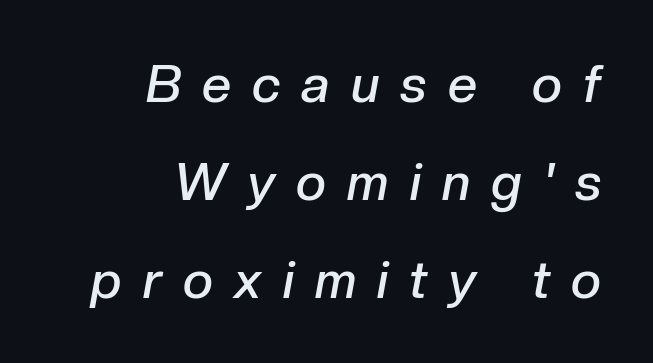
{"italic": "yes", "lean": "right", "slant_degrees": 10, "bold": "semi", "weight": "semibold", "width": "normal", "stroke_contrast": "low", "x_height": "medium", "monospaced": "no", "underline": "no", "align": "right", "line_spacing_ratio": 1.88, "letter_spacing": "wide", "letter_spacing_em": 0.41, "glyph_px": 52}
